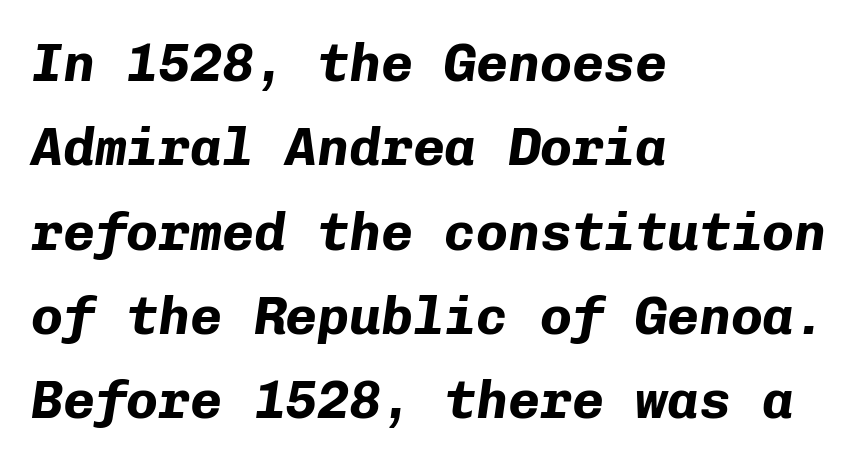
{"italic": "yes", "lean": "right", "slant_degrees": 8, "bold": "yes", "weight": "bold", "width": "normal", "stroke_contrast": "low", "x_height": "medium", "monospaced": "yes", "underline": "no", "align": "left", "line_spacing": "normal", "line_spacing_ratio": 1.59, "letter_spacing": "normal", "letter_spacing_em": 0.0, "glyph_px": 53}
